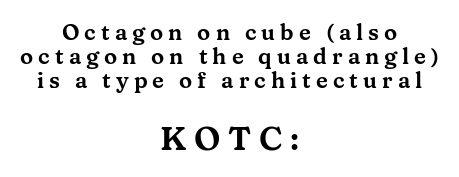
Q: Is the text italic (slanted)? A: No, it is upright.
Q: Is the typeface a serif or a sans-serif typeface? A: Serif.
Q: Is the text underlined? A: No.
Q: How is the paragraph aligned? A: Centered.
Q: Is the spacing between letters normal or unusually wide? A: Unusually wide.
Q: Is the spacing between lines tight, normal or loose? A: Tight.
Q: Which block of text is set in a larger size, the first (top) or the second (bottom)? A: The second (bottom) one.
Q: Width (condensed, normal, or wide)? A: Wide.
Q: Stroke contrast? A: Medium.
Q: x-height? A: Medium.
Q: Monospaced? A: No.
